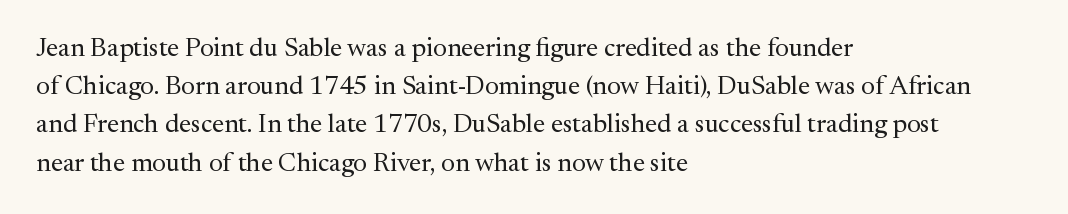
{"italic": "no", "bold": "no", "underline": "no", "align": "left", "line_spacing": "normal", "line_spacing_ratio": 1.47, "letter_spacing": "normal", "letter_spacing_em": 0.0, "glyph_px": 26}
